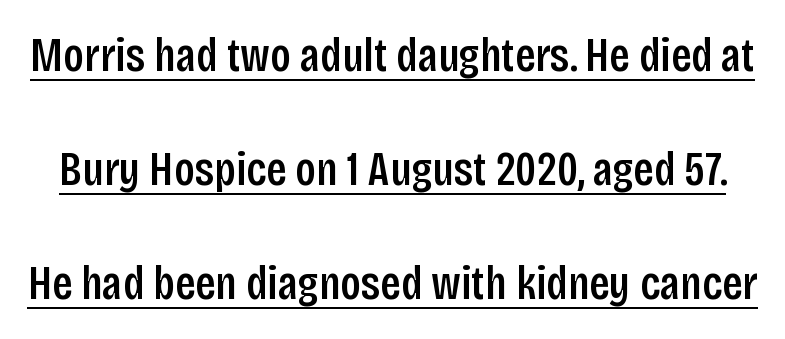
The image shows 48 px semibold, condensed sans-serif type, upright; set loose line spacing (2.38x), normal letter spacing, underlined; low stroke contrast and a large x-height.
